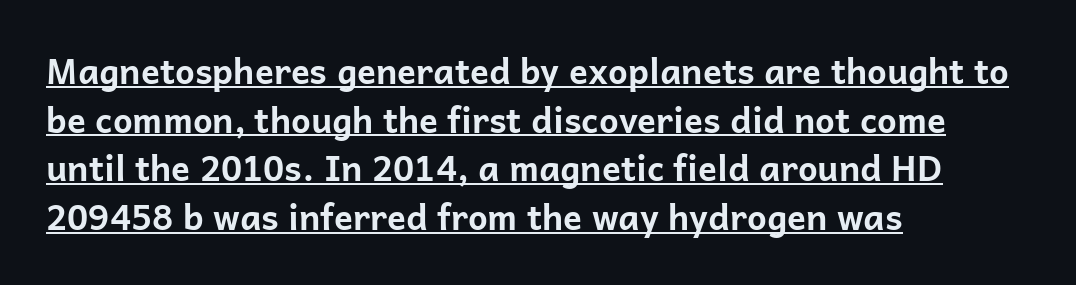
The image shows 35 px bold sans-serif type, upright; set left-aligned, normal line spacing (1.39x), normal letter spacing, underlined; low stroke contrast and a medium x-height.
